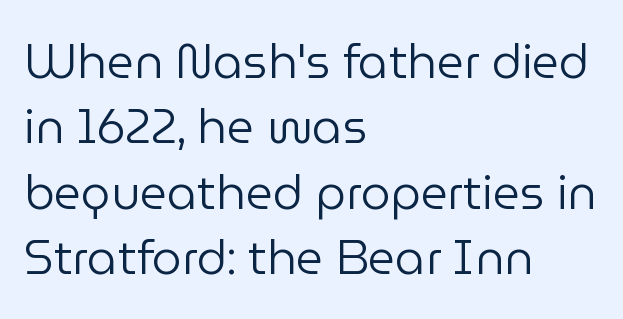
{"serif": "no", "italic": "no", "bold": "no", "weight": "regular", "width": "normal", "stroke_contrast": "low", "x_height": "medium", "monospaced": "no", "underline": "no", "align": "left", "line_spacing": "normal", "line_spacing_ratio": 1.39, "letter_spacing": "normal", "letter_spacing_em": 0.0, "glyph_px": 47}
